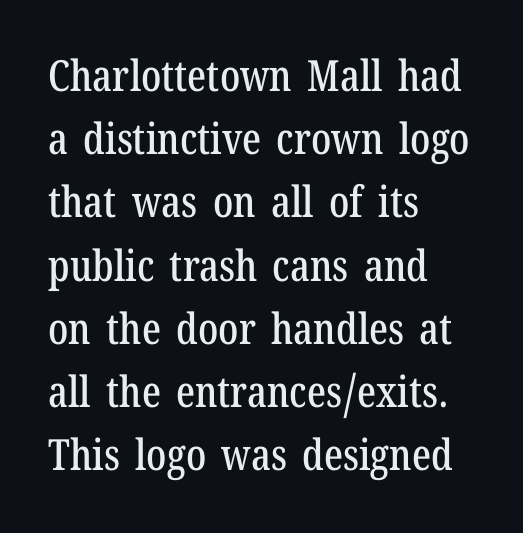
{"serif": "yes", "italic": "no", "width": "condensed", "stroke_contrast": "low", "x_height": "medium", "monospaced": "no", "underline": "no", "align": "left", "line_spacing": "normal", "line_spacing_ratio": 1.47, "letter_spacing": "normal", "letter_spacing_em": 0.0, "glyph_px": 43}
